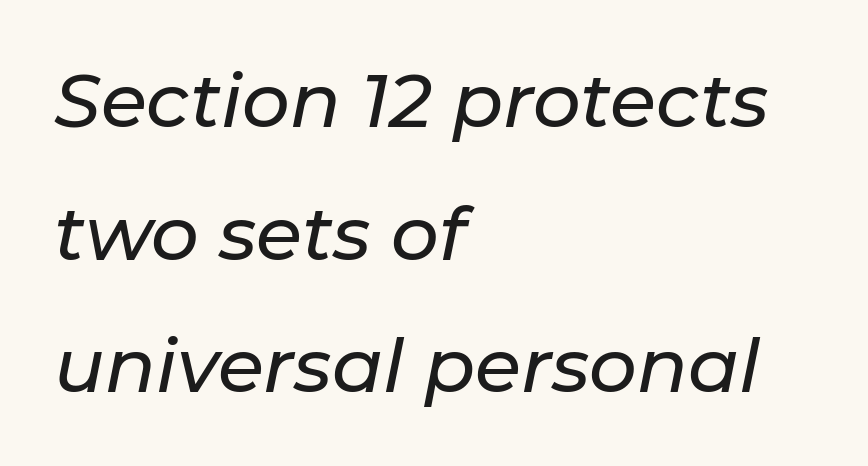
{"italic": "yes", "lean": "right", "slant_degrees": 11, "width": "normal", "stroke_contrast": "low", "x_height": "medium", "monospaced": "no", "underline": "no", "align": "left", "line_spacing_ratio": 1.77, "letter_spacing": "normal", "letter_spacing_em": 0.0, "glyph_px": 75}
